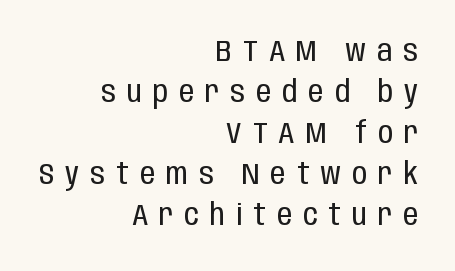
The image shows 30 px regular-weight, condensed sans-serif type, upright; set right-aligned, normal line spacing (1.37x), unusually wide letter spacing (+0.37 em), not underlined; low stroke contrast and a large x-height.
